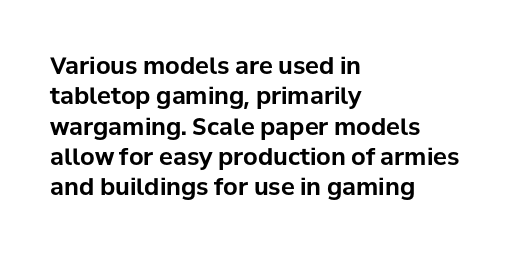
Q: Is the text bold? A: Yes.
Q: Is the text italic (slanted)? A: No, it is upright.
Q: Is the text underlined? A: No.
Q: How is the paragraph aligned? A: Left-aligned.
Q: Is the spacing between letters normal or unusually wide? A: Normal.
Q: Is the spacing between lines tight, normal or loose? A: Normal.
